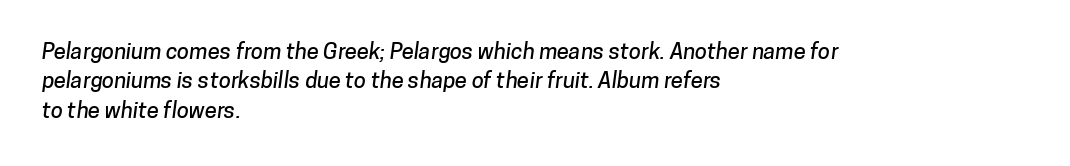
{"underline": "no", "align": "left", "line_spacing": "normal", "line_spacing_ratio": 1.34, "letter_spacing": "normal", "letter_spacing_em": 0.0, "glyph_px": 22}
